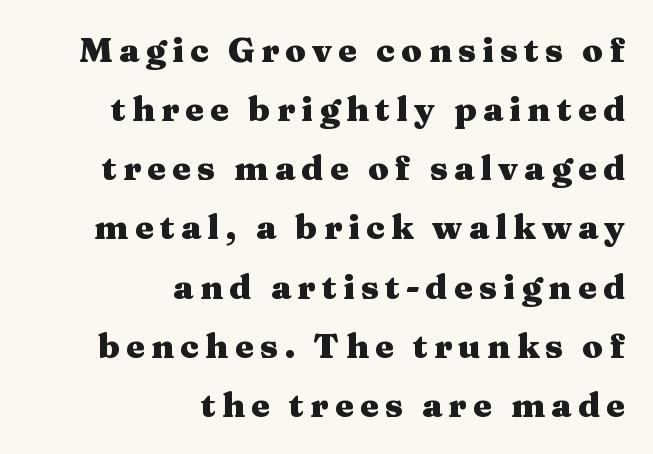
The image shows 34 px heavy, wide serif type, upright; set right-aligned, line spacing 1.74x, not underlined; medium stroke contrast and a medium x-height.
